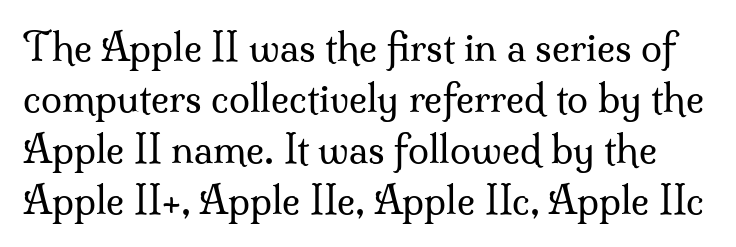
Q: Is the text bold? A: No.
Q: Is the text italic (slanted)? A: No, it is upright.
Q: Is the typeface a serif or a sans-serif typeface? A: Serif.
Q: Is the text underlined? A: No.
Q: Is the spacing between letters normal or unusually wide? A: Normal.
Q: Is the spacing between lines tight, normal or loose? A: Normal.
Q: Width (condensed, normal, or wide)? A: Normal.
Q: Stroke contrast? A: Medium.
Q: x-height? A: Small.
Q: Monospaced? A: No.
